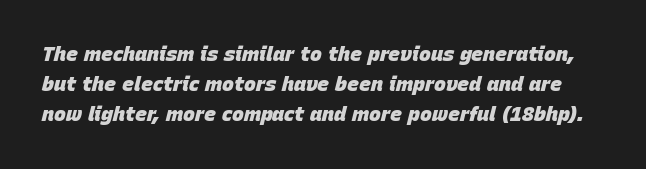
The image shows 20 px bold type, italic (leaning right); set normal line spacing (1.51x), normal letter spacing, not underlined.
